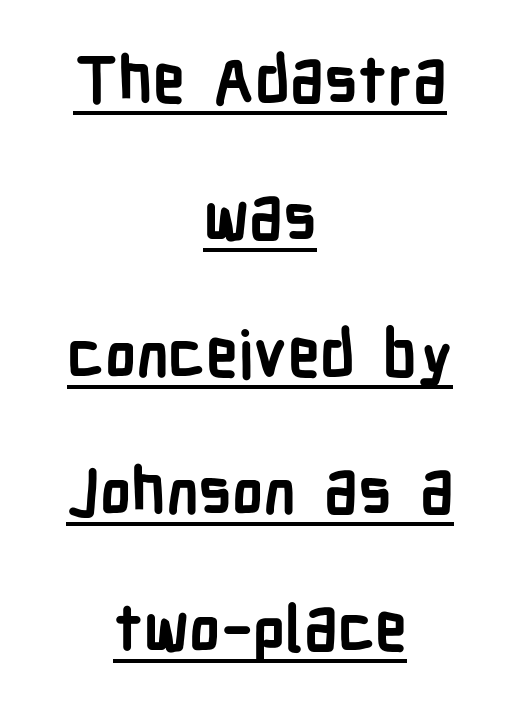
Q: Is the text bold? A: Yes.
Q: Is the text italic (slanted)? A: No, it is upright.
Q: Is the typeface a serif or a sans-serif typeface? A: Sans-serif.
Q: Is the text underlined? A: Yes.
Q: How is the paragraph aligned? A: Centered.
Q: Is the spacing between letters normal or unusually wide? A: Normal.
Q: Is the spacing between lines tight, normal or loose? A: Loose.
Q: Width (condensed, normal, or wide)? A: Condensed.
Q: Stroke contrast? A: Low.
Q: x-height? A: Medium.
Q: Monospaced? A: No.
